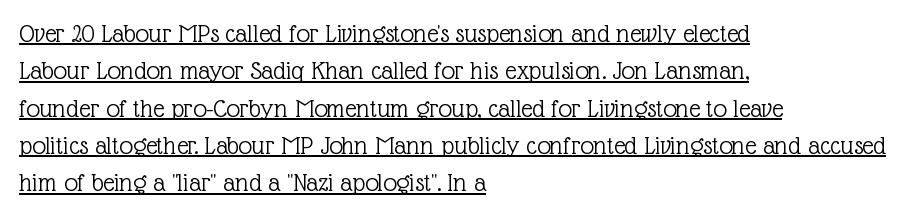
The image shows 27 px text type, upright; set left-aligned, normal line spacing (1.38x), normal letter spacing, underlined.
